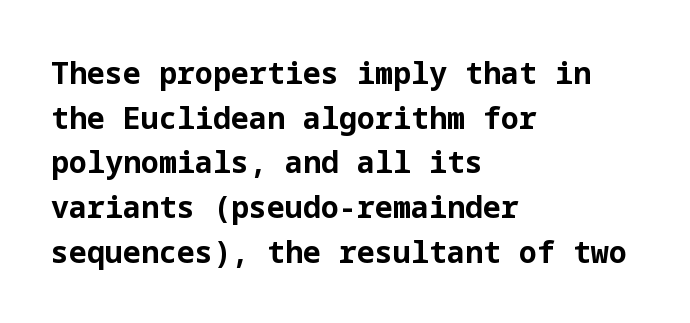
If you measured baseline to baseline, you'd find a middling distance. Posture: straight, roman, zero tilt. Plenty of ink on the page — the face is bold. There is no visible air inserted between adjacent glyphs. Which margin do the lines hug? The left one — the right edge is uneven. Examine the stroke ends and you'll find no serifs.
